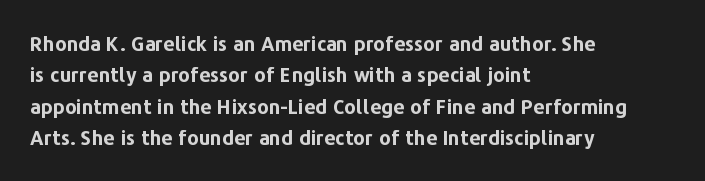
Ascenders rise straight up at ninety degrees. Just letters on the line, the space beneath them empty. Normally led — the rows are evenly, conventionally spaced. Here the glyphs are tracked normally, forming tight word shapes. The characters look thick and weighty, a clear bold.
